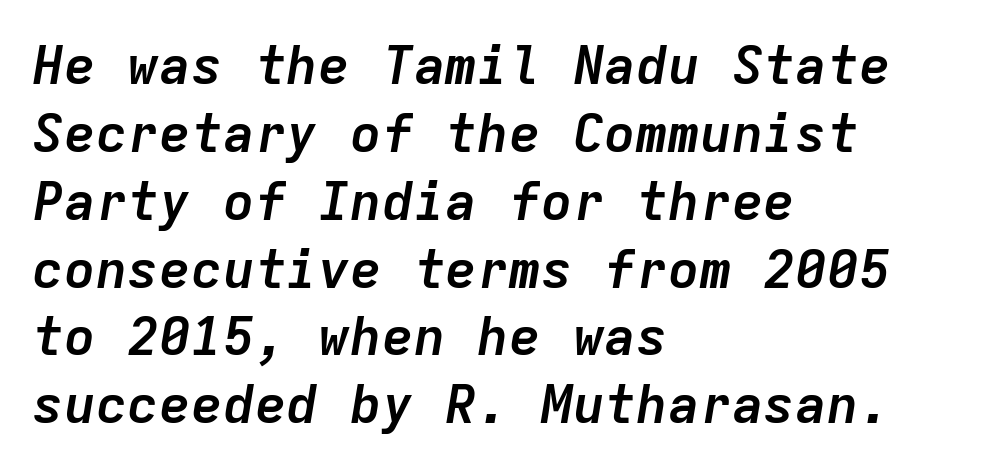
The image shows 53 px semibold type, italic (leaning right), monospaced; set left-aligned, normal line spacing (1.28x), normal letter spacing, not underlined; low stroke contrast and a medium x-height.
